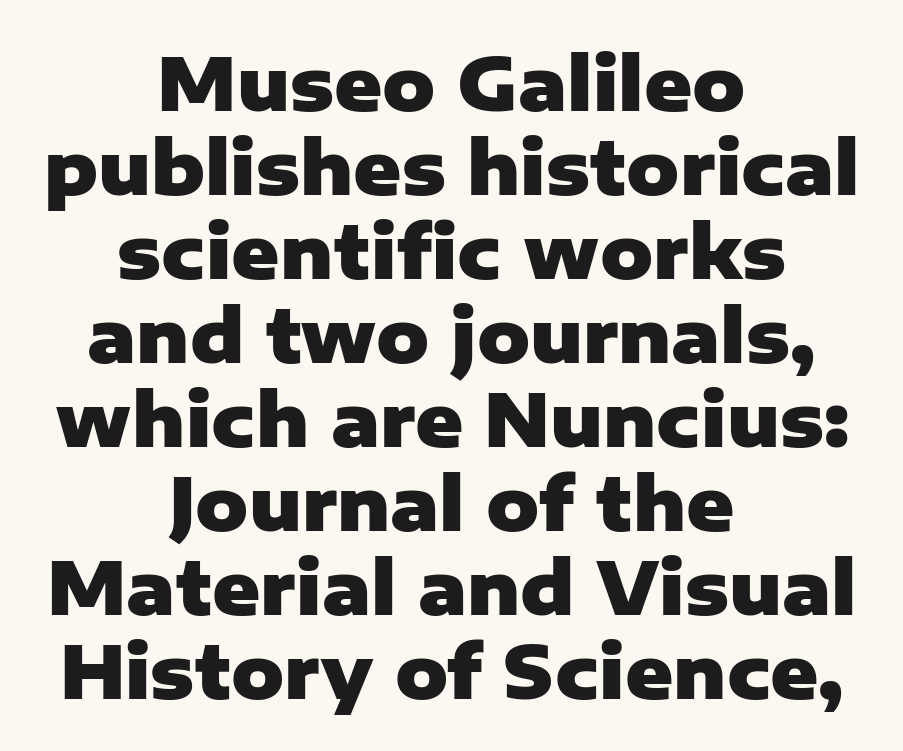
Compared with typical body copy, the letter spacing here is the same. Reading down the column, the eye jumps only a short way to each next line. You can tell from the bare stems that sans-serif type was used. A dark, heavy texture on the line: the type is bold. Glance below the letters and you will spot only blank space. Each letter keeps its own natural width here, so spacing adapts to shape.
